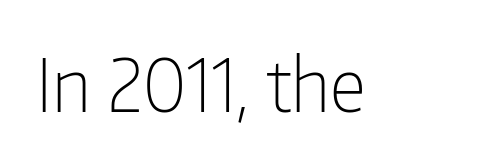
Q: Is the text bold? A: No.
Q: Is the text italic (slanted)? A: No, it is upright.
Q: Is the typeface a serif or a sans-serif typeface? A: Sans-serif.
Q: Is the text underlined? A: No.
Q: Is the spacing between letters normal or unusually wide? A: Normal.
Q: Width (condensed, normal, or wide)? A: Condensed.
Q: Stroke contrast? A: Low.
Q: x-height? A: Medium.
Q: Monospaced? A: No.
